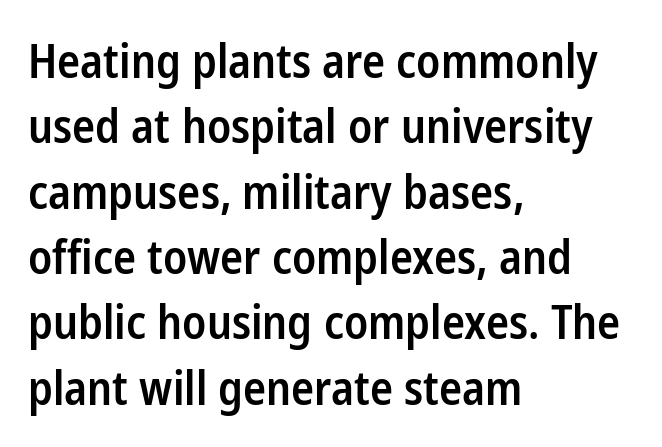
Q: Is the text bold? A: Semi-bold.
Q: Is the text italic (slanted)? A: No, it is upright.
Q: Is the typeface a serif or a sans-serif typeface? A: Sans-serif.
Q: Is the text underlined? A: No.
Q: How is the paragraph aligned? A: Left-aligned.
Q: Is the spacing between letters normal or unusually wide? A: Normal.
Q: Is the spacing between lines tight, normal or loose? A: Normal.
Q: Width (condensed, normal, or wide)? A: Condensed.
Q: Stroke contrast? A: Low.
Q: x-height? A: Medium.
Q: Monospaced? A: No.
